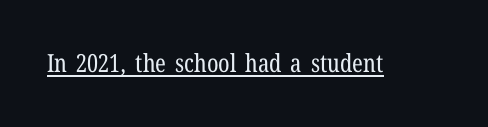
The image shows 25 px text type, upright; set normal letter spacing, underlined.
